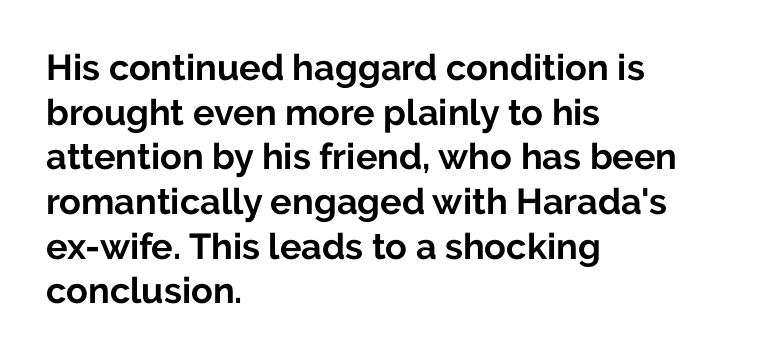
Q: Is the text bold? A: Yes.
Q: Is the text italic (slanted)? A: No, it is upright.
Q: Is the typeface a serif or a sans-serif typeface? A: Sans-serif.
Q: Is the text underlined? A: No.
Q: How is the paragraph aligned? A: Left-aligned.
Q: Is the spacing between letters normal or unusually wide? A: Normal.
Q: Width (condensed, normal, or wide)? A: Normal.
Q: Stroke contrast? A: Low.
Q: x-height? A: Medium.
Q: Monospaced? A: No.
